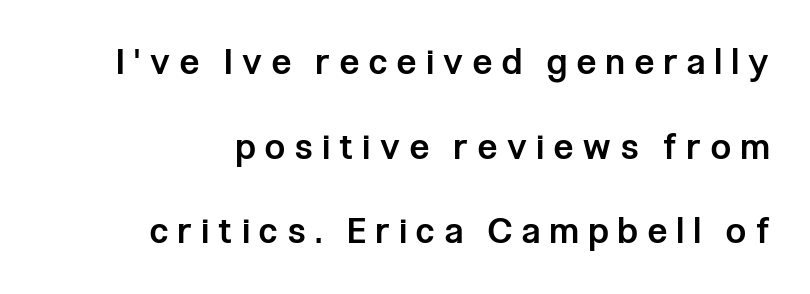
{"serif": "no", "italic": "no", "bold": "semi", "weight": "semibold", "width": "condensed", "stroke_contrast": "low", "x_height": "medium", "monospaced": "no", "underline": "no", "line_spacing": "loose", "line_spacing_ratio": 2.42, "letter_spacing": "wide", "letter_spacing_em": 0.29, "glyph_px": 35}
